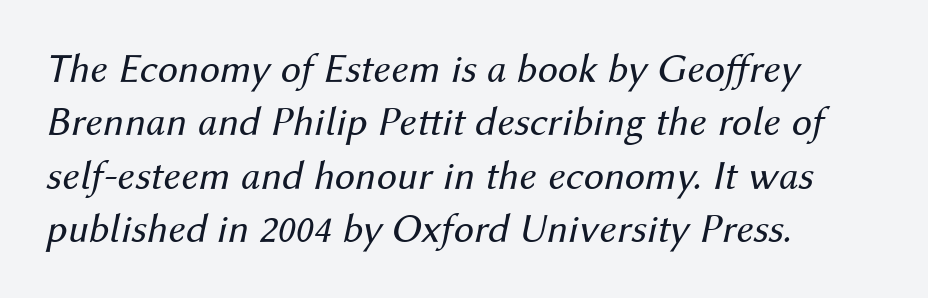
{"italic": "yes", "lean": "right", "slant_degrees": 12, "bold": "no", "weight": "regular", "width": "normal", "stroke_contrast": "medium", "x_height": "medium", "monospaced": "no", "underline": "no", "align": "left", "line_spacing": "normal", "line_spacing_ratio": 1.3, "letter_spacing": "normal", "letter_spacing_em": 0.0, "glyph_px": 41}
